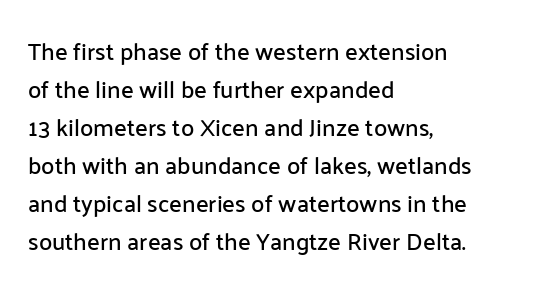
The specimen omits any rule beneath the text block's lines. Alignment: flush left. Italic? Not at all — the glyphs are vertical. The lines sit at an ordinary, default distance from one another. You could call the tracking neutral — neither tight nor loose.
